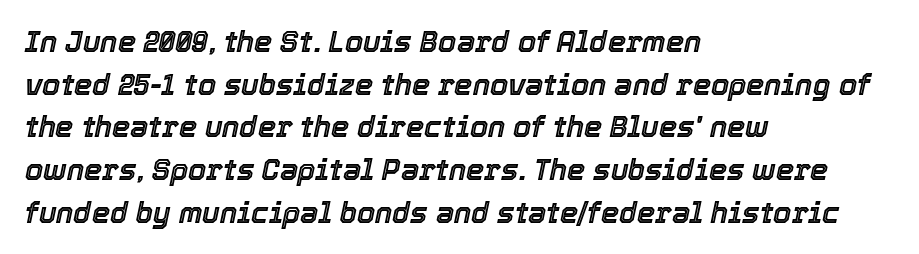
Q: Is the text italic (slanted)? A: Yes, it leans right by about 12 degrees.
Q: Is the text underlined? A: No.
Q: How is the paragraph aligned? A: Left-aligned.
Q: Is the spacing between letters normal or unusually wide? A: Normal.
Q: Is the spacing between lines tight, normal or loose? A: Normal.
Q: Width (condensed, normal, or wide)? A: Normal.
Q: x-height? A: Medium.
Q: Monospaced? A: No.
